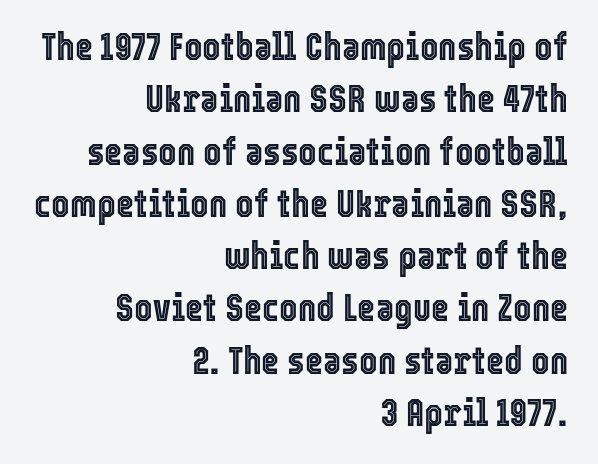
The rag falls on the left side of this text block. Honestly, there is no underline to notice here at all. Caption: standard tracking, unaltered. Posture: straight, roman, zero tilt. Compared with typical paragraphs, the rows here are spaced about the same.
